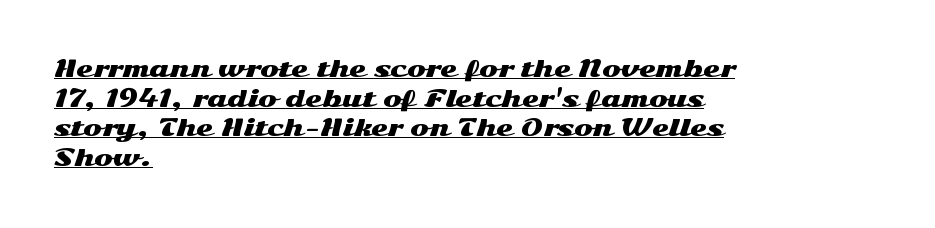
{"underline": "yes", "align": "left", "line_spacing": "normal", "line_spacing_ratio": 1.35, "letter_spacing": "normal", "letter_spacing_em": 0.0, "glyph_px": 22}
